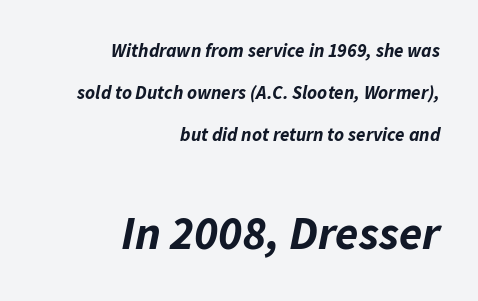
Q: Is the text bold? A: Yes.
Q: Is the text italic (slanted)? A: Yes, it leans right by about 11 degrees.
Q: Is the text underlined? A: No.
Q: How is the paragraph aligned? A: Right-aligned.
Q: Is the spacing between letters normal or unusually wide? A: Normal.
Q: Is the spacing between lines tight, normal or loose? A: Loose.
Q: Which block of text is set in a larger size, the first (top) or the second (bottom)? A: The second (bottom) one.
Q: Width (condensed, normal, or wide)? A: Normal.
Q: Stroke contrast? A: Low.
Q: x-height? A: Medium.
Q: Monospaced? A: No.
